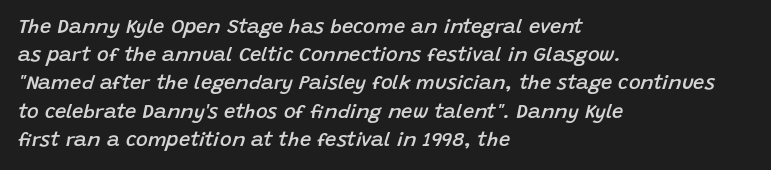
{"italic": "yes", "lean": "right", "slant_degrees": 15, "bold": "semi", "underline": "no", "align": "left", "line_spacing": "normal", "line_spacing_ratio": 1.41, "letter_spacing": "normal", "letter_spacing_em": 0.0, "glyph_px": 20}
